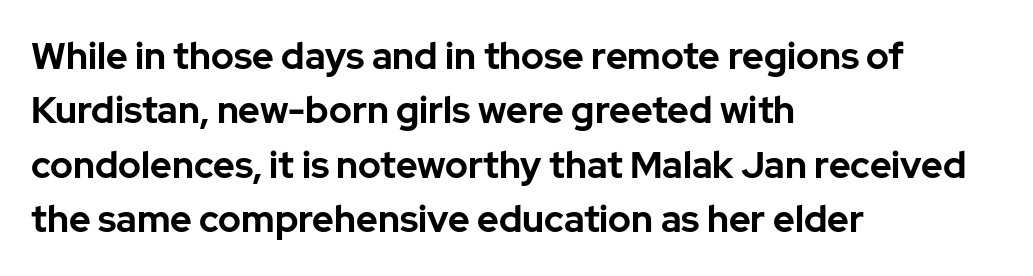
The image shows 37 px bold sans-serif type, upright; set left-aligned, normal line spacing (1.47x), normal letter spacing, not underlined; low stroke contrast and a medium x-height.
